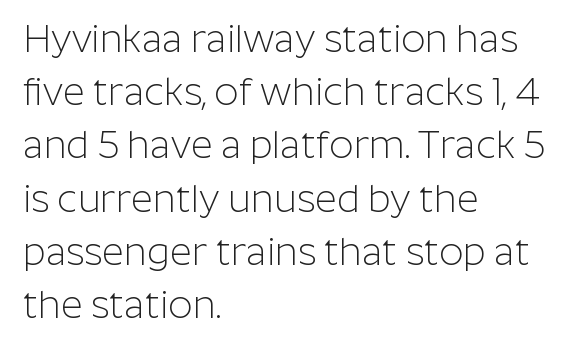
Q: Is the text bold? A: No.
Q: Is the text italic (slanted)? A: No, it is upright.
Q: Is the typeface a serif or a sans-serif typeface? A: Sans-serif.
Q: Is the text underlined? A: No.
Q: How is the paragraph aligned? A: Left-aligned.
Q: Is the spacing between letters normal or unusually wide? A: Normal.
Q: Is the spacing between lines tight, normal or loose? A: Normal.
Q: Width (condensed, normal, or wide)? A: Normal.
Q: Stroke contrast? A: Low.
Q: x-height? A: Medium.
Q: Monospaced? A: No.
